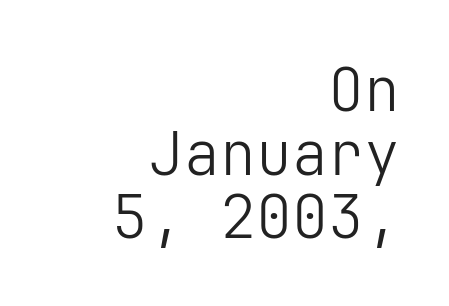
Right-aligned paragraph, ragged on the left. The text was rendered using a sans face with plain stroke endings. Honestly, there is no underline to notice here at all. Vertical stems look standard width or narrower in stroke.
